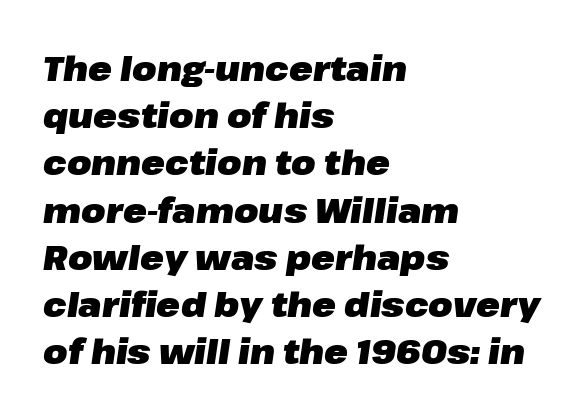
{"italic": "yes", "lean": "right", "slant_degrees": 8, "bold": "yes", "weight": "heavy", "width": "normal", "stroke_contrast": "low", "x_height": "medium", "monospaced": "no", "underline": "no", "align": "left", "line_spacing": "normal", "line_spacing_ratio": 1.35, "letter_spacing": "normal", "letter_spacing_em": 0.0, "glyph_px": 35}
